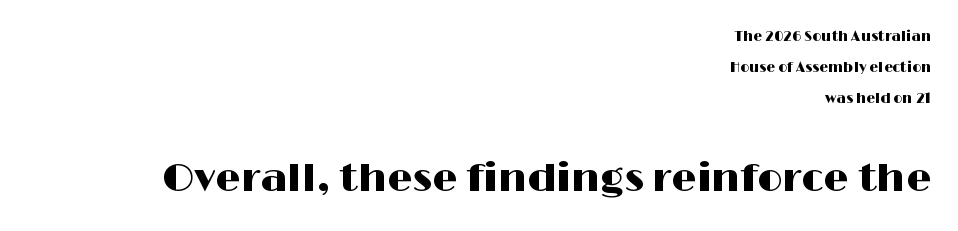
You can tell it's not italic because the verticals are truly vertical. The face used here is a sans, in the tradition of grotesques and geometrics. Size contrast runs from small at the top to large at the bottom. In terms of letterspacing, this is plain default setting.
